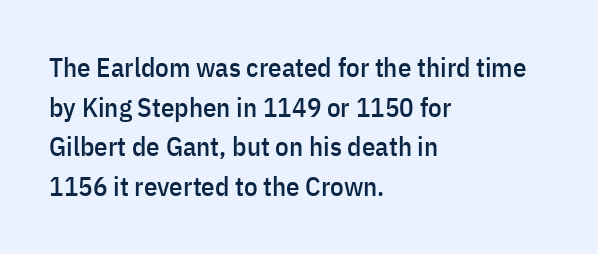
{"italic": "no", "underline": "no", "align": "left", "line_spacing": "normal", "line_spacing_ratio": 1.47, "letter_spacing": "normal", "letter_spacing_em": 0.0, "glyph_px": 27}
